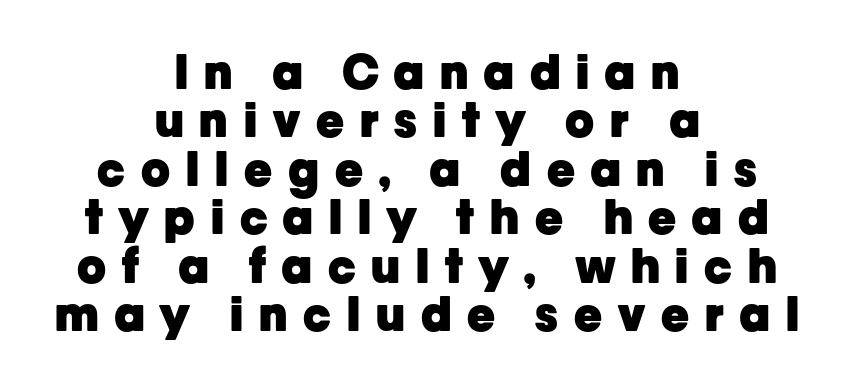
Q: Is the text bold? A: Yes.
Q: Is the text italic (slanted)? A: No, it is upright.
Q: Is the typeface a serif or a sans-serif typeface? A: Sans-serif.
Q: Is the text underlined? A: No.
Q: How is the paragraph aligned? A: Centered.
Q: Is the spacing between letters normal or unusually wide? A: Unusually wide.
Q: Is the spacing between lines tight, normal or loose? A: Tight.
Q: Width (condensed, normal, or wide)? A: Normal.
Q: Stroke contrast? A: Low.
Q: x-height? A: Medium.
Q: Monospaced? A: No.
